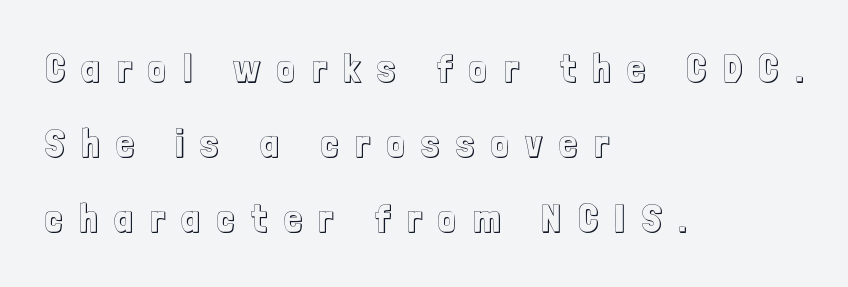
Q: Is the text italic (slanted)? A: No, it is upright.
Q: Is the text underlined? A: No.
Q: How is the paragraph aligned? A: Left-aligned.
Q: Is the spacing between letters normal or unusually wide? A: Unusually wide.
Q: Is the spacing between lines tight, normal or loose? A: Loose.
Q: Width (condensed, normal, or wide)? A: Condensed.
Q: x-height? A: Medium.
Q: Monospaced? A: No.
